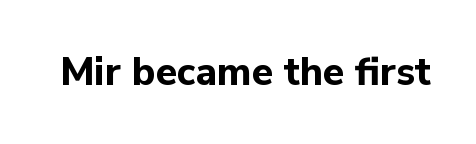
The face used here is rendered with its standard letterfit. Only glyphs here, with clear space below each row. Is this a fixed-width face? No — the glyphs have proportional, varying widths. Ordinary non-slanted type is in use. Thick stems and heavy bowls — unmistakably bold. The type family on display is of the sans-serif kind.
